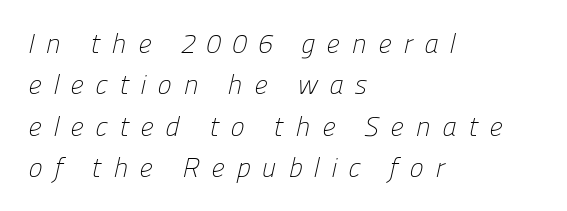
The image shows 27 px text type; set left-aligned, normal line spacing (1.53x), unusually wide letter spacing (+0.42 em), not underlined.
